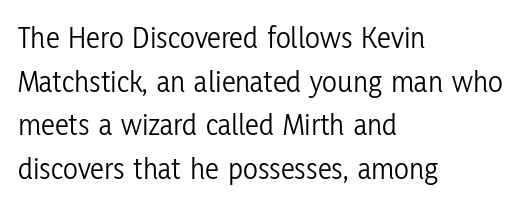
Q: Is the text bold? A: No.
Q: Is the text italic (slanted)? A: No, it is upright.
Q: Is the typeface a serif or a sans-serif typeface? A: Sans-serif.
Q: Is the text underlined? A: No.
Q: How is the paragraph aligned? A: Left-aligned.
Q: Is the spacing between letters normal or unusually wide? A: Normal.
Q: Is the spacing between lines tight, normal or loose? A: Normal.
Q: Width (condensed, normal, or wide)? A: Condensed.
Q: Stroke contrast? A: Low.
Q: x-height? A: Medium.
Q: Monospaced? A: No.
